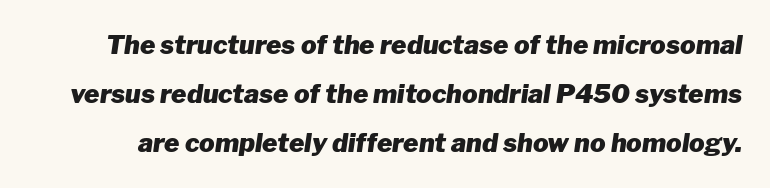
The image shows 26 px bold type, italic (leaning right); set line spacing 1.89x, normal letter spacing, not underlined.
